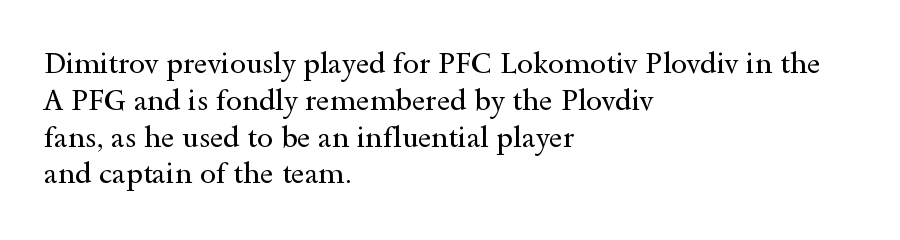
Little horizontal feet cap the strokes, marking this as serif type. Words appear dense and cohesive because spacing is normal. Check under the words: just untouched page. These glyphs show unthickened strokes, regular width or finer. This block has exactly the height ordinary leading produces. Typeset ragged right — the left edge is the straight one.
